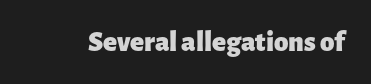
{"serif": "no", "italic": "no", "bold": "yes", "weight": "heavy", "width": "normal", "stroke_contrast": "low", "x_height": "medium", "monospaced": "no", "underline": "no", "letter_spacing": "normal", "letter_spacing_em": 0.0, "glyph_px": 29}
